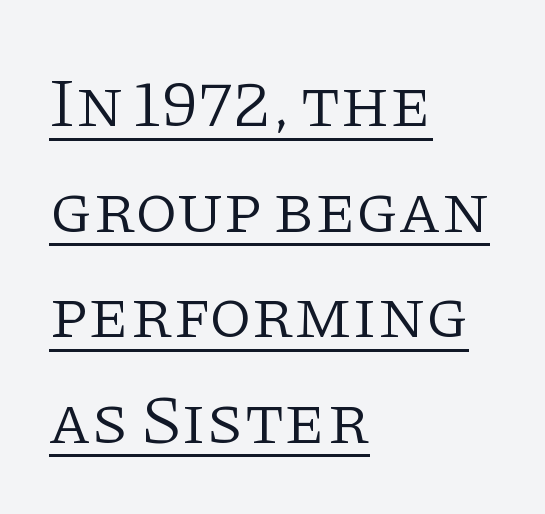
A rule runs beneath these lines of type. Think of a printed novel: that variable character pitch is what you see here. The type is set solid horizontally, with unmodified tracking. The font family rendered here belongs to the serif group. No letter is thick-stroked: the sample isn't bold. Is there much room between lines? A standard amount, neither cramped nor airy.
